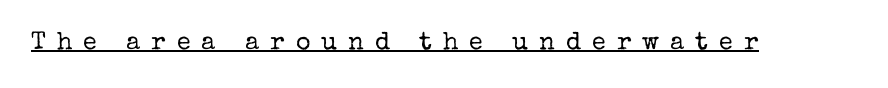
The image shows 25 px text type, upright; set unusually wide letter spacing (+0.44 em), underlined.
